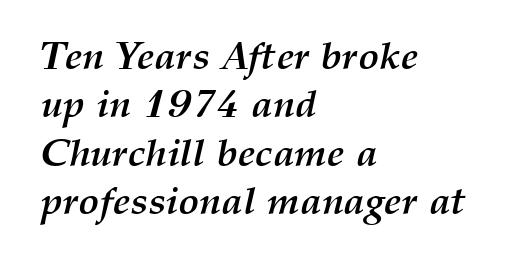
The image shows 39 px semibold type, italic (leaning right); set left-aligned, line spacing 1.24x, normal letter spacing, not underlined; medium stroke contrast and a medium x-height.
